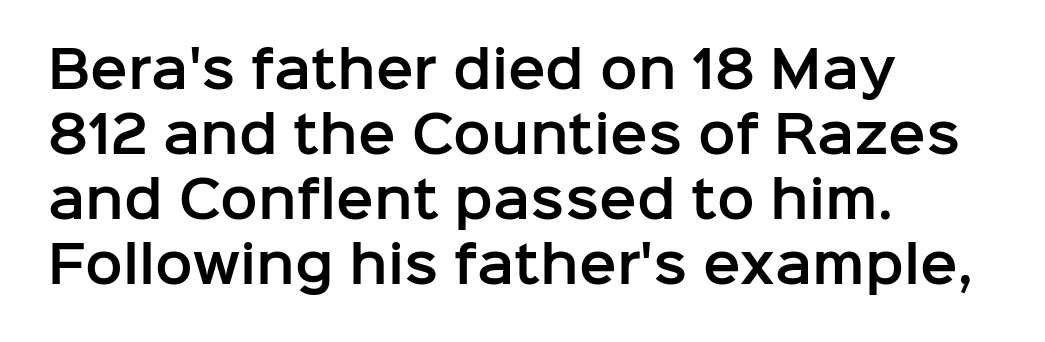
Think of a printed novel: that variable character pitch is what you see here. Designer's note — italics off, roman on. Underlining? Definitely not there. Does the leading feel generous? No, just average.
